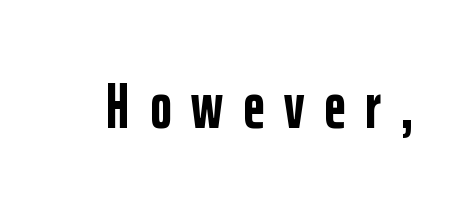
{"serif": "no", "italic": "no", "bold": "yes", "weight": "semibold", "width": "condensed", "stroke_contrast": "low", "x_height": "medium", "monospaced": "no", "underline": "no", "letter_spacing": "wide", "letter_spacing_em": 0.31, "glyph_px": 65}
